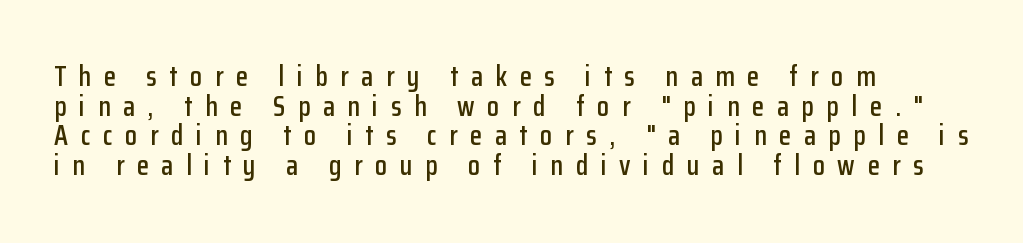
{"serif": "no", "italic": "no", "width": "condensed", "stroke_contrast": "low", "x_height": "medium", "monospaced": "no", "underline": "no", "align": "left", "line_spacing": "tight", "line_spacing_ratio": 1.06, "letter_spacing": "wide", "letter_spacing_em": 0.45, "glyph_px": 28}
